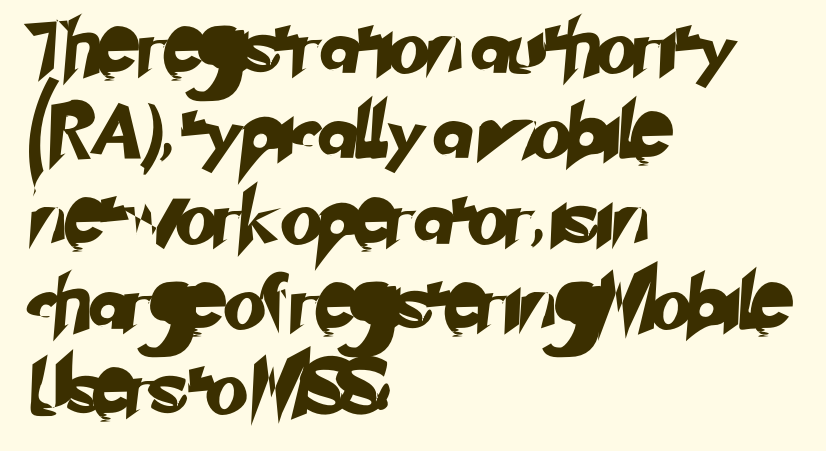
A typesetter would call this proportional, since set widths differ per character. Letter spacing: default. Summary of vertical rhythm: regular, with standard interline spacing. The ragged edge is on the right, which tells us the setting is flush left.
